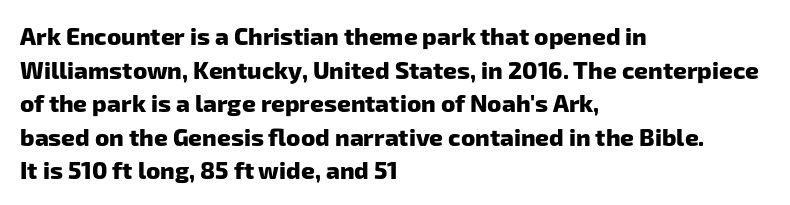
The image shows 24 px bold type; set left-aligned, normal line spacing (1.4x), normal letter spacing, not underlined.
